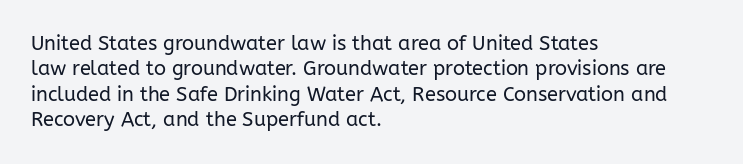
The rows are spaced the way most documents space them. Weight: in the light-to-regular range. Each word holds together tightly as a unit, with standard inter-letter gaps. Nobody drew a line under any word here.
